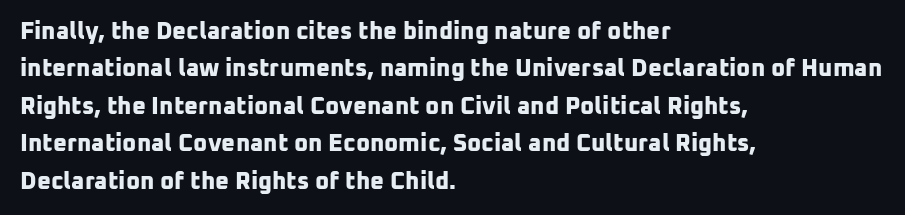
{"bold": "yes", "underline": "no", "align": "left", "line_spacing": "normal", "line_spacing_ratio": 1.56, "letter_spacing": "normal", "letter_spacing_em": 0.0, "glyph_px": 24}
